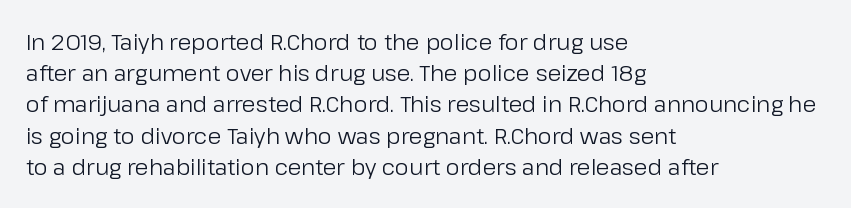
The image shows 22 px text type, upright; set left-aligned, normal line spacing (1.42x), normal letter spacing, not underlined.
